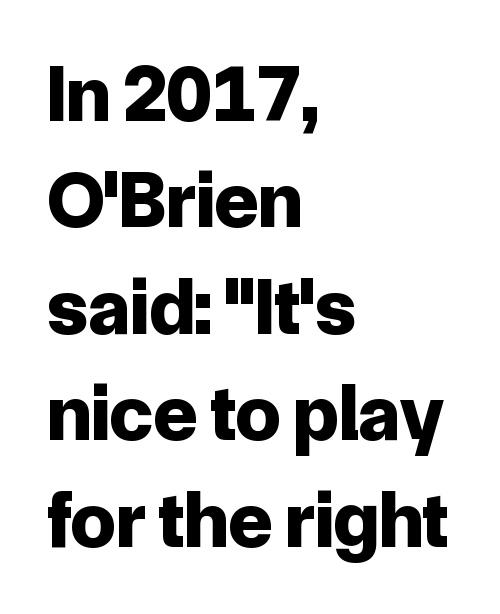
Q: Is the text bold? A: Yes.
Q: Is the text italic (slanted)? A: No, it is upright.
Q: Is the typeface a serif or a sans-serif typeface? A: Sans-serif.
Q: Is the text underlined? A: No.
Q: How is the paragraph aligned? A: Left-aligned.
Q: Is the spacing between letters normal or unusually wide? A: Normal.
Q: Is the spacing between lines tight, normal or loose? A: Normal.
Q: Width (condensed, normal, or wide)? A: Normal.
Q: Stroke contrast? A: Low.
Q: x-height? A: Medium.
Q: Monospaced? A: No.
